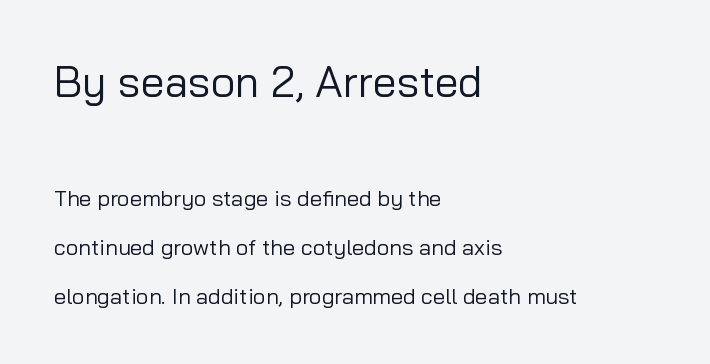
Q: Is the text bold? A: No.
Q: Is the text italic (slanted)? A: No, it is upright.
Q: Is the typeface a serif or a sans-serif typeface? A: Sans-serif.
Q: Is the text underlined? A: No.
Q: How is the paragraph aligned? A: Left-aligned.
Q: Is the spacing between letters normal or unusually wide? A: Normal.
Q: Is the spacing between lines tight, normal or loose? A: Loose.
Q: Which block of text is set in a larger size, the first (top) or the second (bottom)? A: The first (top) one.
Q: Width (condensed, normal, or wide)? A: Normal.
Q: Stroke contrast? A: Low.
Q: x-height? A: Medium.
Q: Monospaced? A: No.
